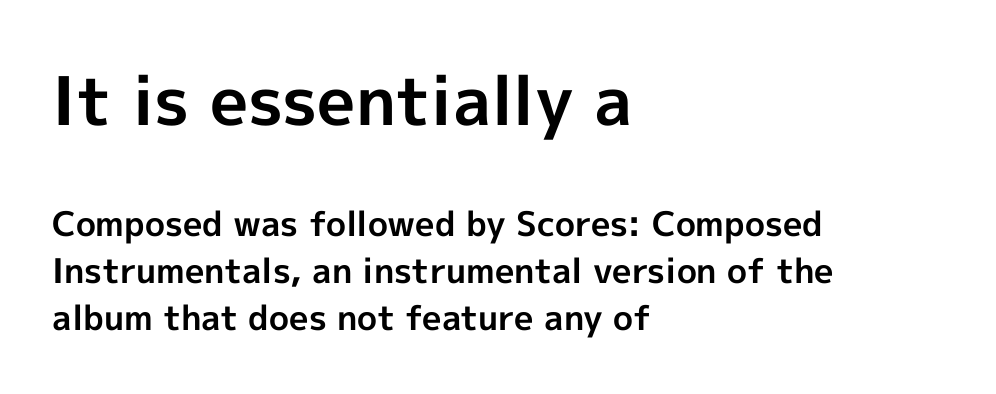
Q: Is the text bold? A: Yes.
Q: Is the text italic (slanted)? A: No, it is upright.
Q: Is the typeface a serif or a sans-serif typeface? A: Sans-serif.
Q: Is the text underlined? A: No.
Q: How is the paragraph aligned? A: Left-aligned.
Q: Is the spacing between letters normal or unusually wide? A: Normal.
Q: Is the spacing between lines tight, normal or loose? A: Normal.
Q: Which block of text is set in a larger size, the first (top) or the second (bottom)? A: The first (top) one.
Q: Width (condensed, normal, or wide)? A: Normal.
Q: x-height? A: Medium.
Q: Monospaced? A: No.
